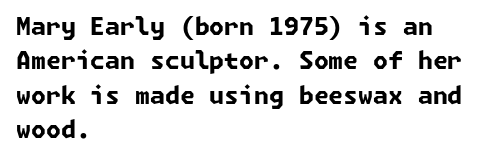
Q: Is the text bold? A: Yes.
Q: Is the text underlined? A: No.
Q: How is the paragraph aligned? A: Left-aligned.
Q: Is the spacing between letters normal or unusually wide? A: Normal.
Q: Is the spacing between lines tight, normal or loose? A: Normal.
